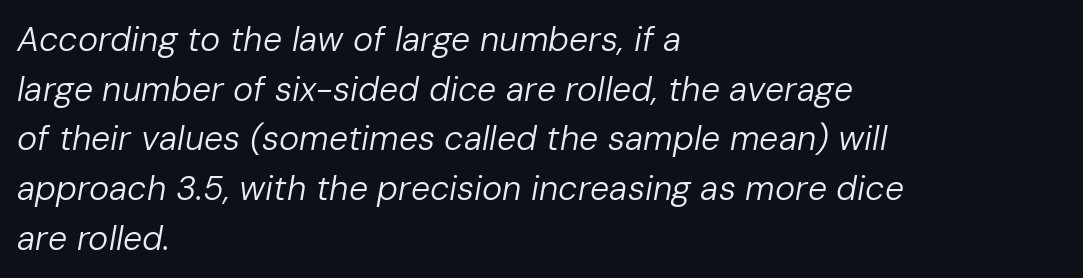
Q: Is the text bold? A: No.
Q: Is the text italic (slanted)? A: Yes, it leans right by about 10 degrees.
Q: Is the text underlined? A: No.
Q: How is the paragraph aligned? A: Left-aligned.
Q: Is the spacing between letters normal or unusually wide? A: Normal.
Q: Is the spacing between lines tight, normal or loose? A: Normal.
Q: Width (condensed, normal, or wide)? A: Normal.
Q: Stroke contrast? A: Low.
Q: x-height? A: Medium.
Q: Monospaced? A: No.
